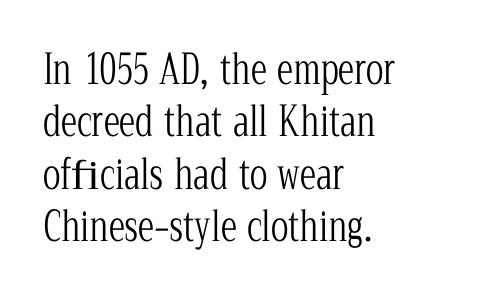
The image shows 41 px light, condensed serif type, upright; set left-aligned, normal line spacing (1.28x), normal letter spacing, not underlined; low stroke contrast and a medium x-height.
